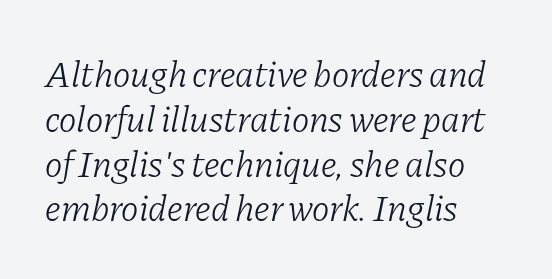
Q: Is the text bold? A: No.
Q: Is the text italic (slanted)? A: Yes, it leans right by about 11 degrees.
Q: Is the typeface a serif or a sans-serif typeface? A: Serif.
Q: Is the text underlined? A: No.
Q: How is the paragraph aligned? A: Left-aligned.
Q: Is the spacing between letters normal or unusually wide? A: Normal.
Q: Width (condensed, normal, or wide)? A: Normal.
Q: Stroke contrast? A: Low.
Q: x-height? A: Medium.
Q: Monospaced? A: No.
